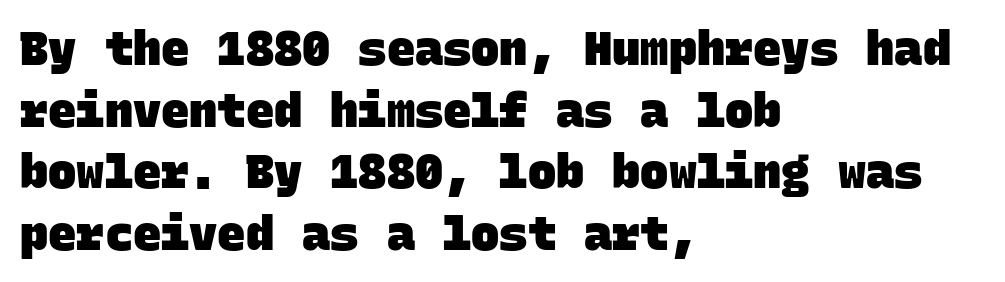
Q: Is the text bold? A: Yes.
Q: Is the typeface a serif or a sans-serif typeface? A: Sans-serif.
Q: Is the text underlined? A: No.
Q: How is the paragraph aligned? A: Left-aligned.
Q: Is the spacing between letters normal or unusually wide? A: Normal.
Q: Is the spacing between lines tight, normal or loose? A: Normal.
Q: Width (condensed, normal, or wide)? A: Normal.
Q: Stroke contrast? A: Low.
Q: x-height? A: Large.
Q: Monospaced? A: Yes.
